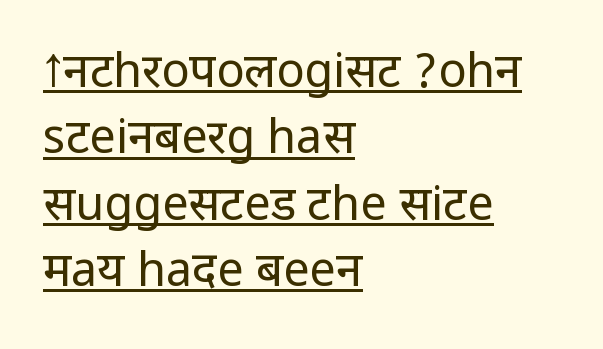
The image shows 47 px regular-weight, condensed sans-serif type, upright; set left-aligned, normal line spacing (1.41x), normal letter spacing, underlined; low stroke contrast.
